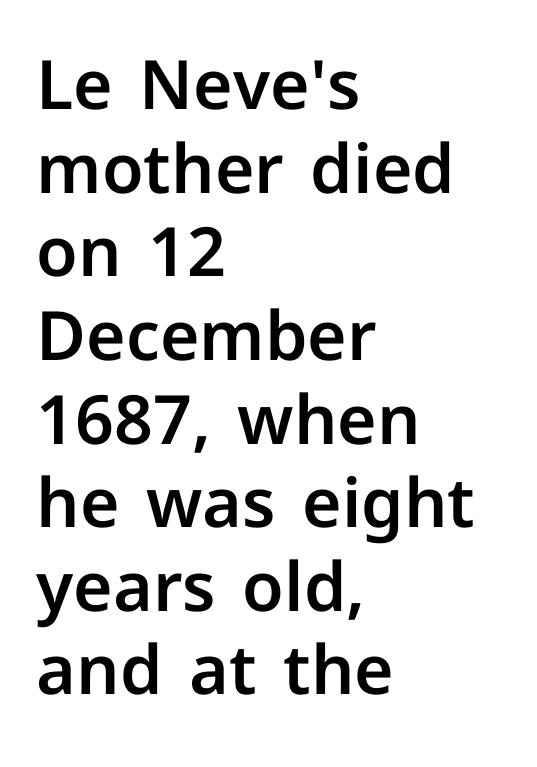
The image shows 68 px sans-serif type, upright; set left-aligned, line spacing 1.23x, normal letter spacing, not underlined; low stroke contrast and a medium x-height.
